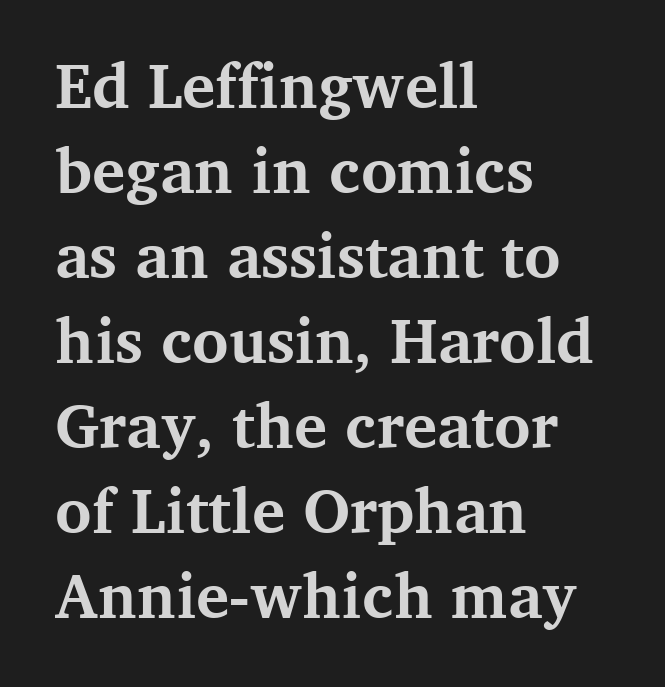
This is heavy type, rendered in bold. Whoever set this chose a conventional vertical rhythm. A bare baseline throughout the passage. Look at the tracking — it's just the regular setting, nothing added.
